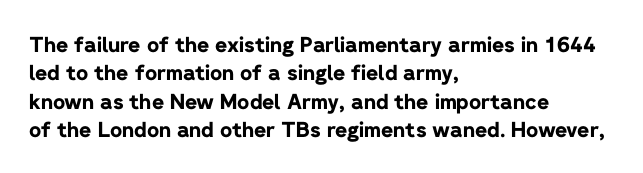
Q: Is the text bold? A: Yes.
Q: Is the text italic (slanted)? A: No, it is upright.
Q: Is the text underlined? A: No.
Q: How is the paragraph aligned? A: Left-aligned.
Q: Is the spacing between letters normal or unusually wide? A: Normal.
Q: Is the spacing between lines tight, normal or loose? A: Normal.
